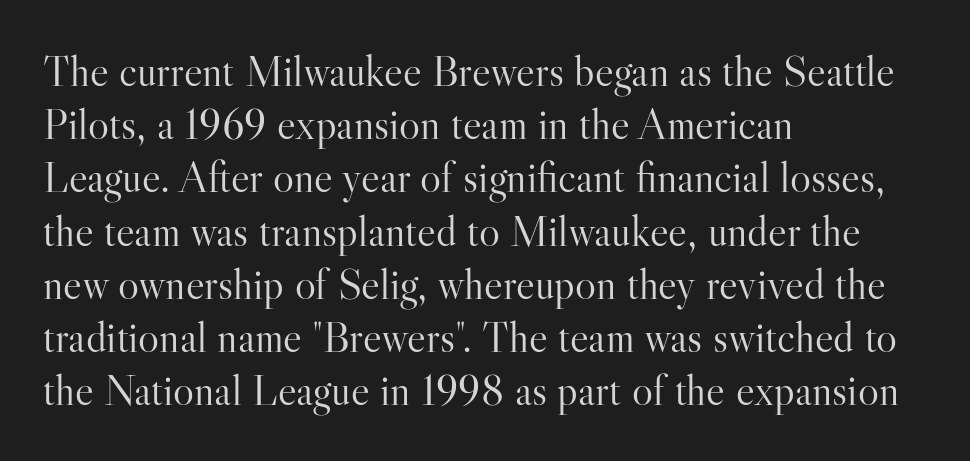
The image shows 44 px light serif type, upright; set left-aligned, line spacing 1.21x, normal letter spacing, not underlined; high stroke contrast and a small x-height.
